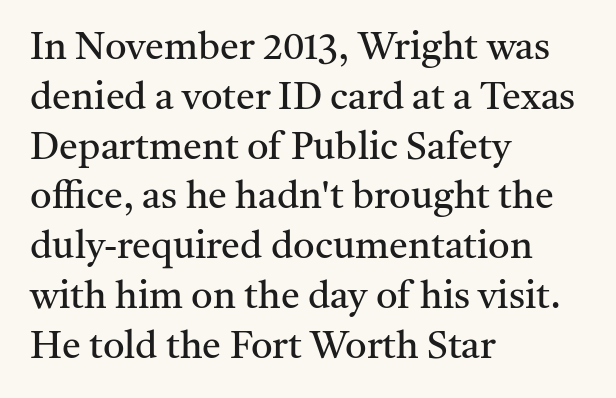
No chunkiness to these letters — they're not bold. These lines are composed in type with serifs. The leading is moderate, giving the passage an even texture. Honestly, the letter spacing is just normal — you wouldn't notice it. Beneath every word, the page is bare.
